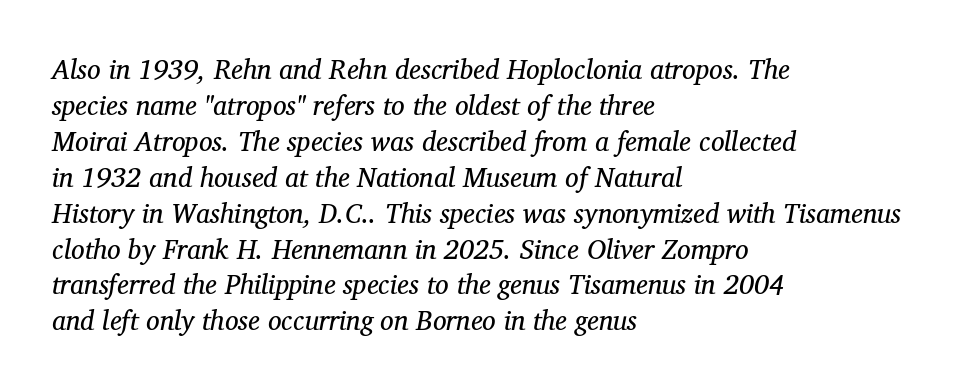
{"italic": "yes", "lean": "right", "slant_degrees": 12, "bold": "no", "underline": "no", "align": "left", "line_spacing": "normal", "line_spacing_ratio": 1.33, "letter_spacing": "normal", "letter_spacing_em": 0.0, "glyph_px": 27}
